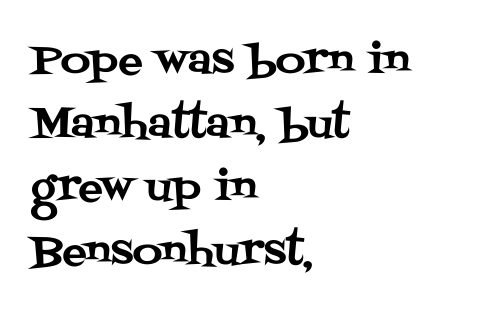
How are the letters spaced? Ordinarily, with no added tracking. These lines are rendered in a variable-pitch font. The passage shown is typeset with a serif family. The strip under each line holds only bare page. Normally led — the rows are evenly, conventionally spaced. Does the lettering tilt? It doesn't — this is upright.
